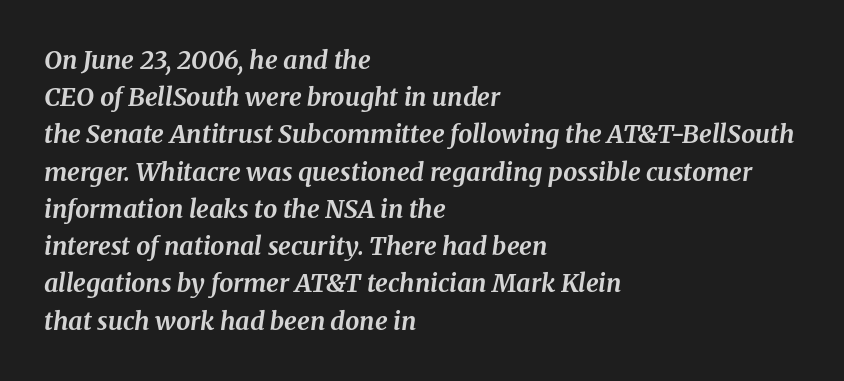
{"italic": "yes", "lean": "right", "slant_degrees": 8, "bold": "yes", "underline": "no", "align": "left", "line_spacing": "normal", "line_spacing_ratio": 1.49, "letter_spacing": "normal", "letter_spacing_em": 0.0, "glyph_px": 25}
